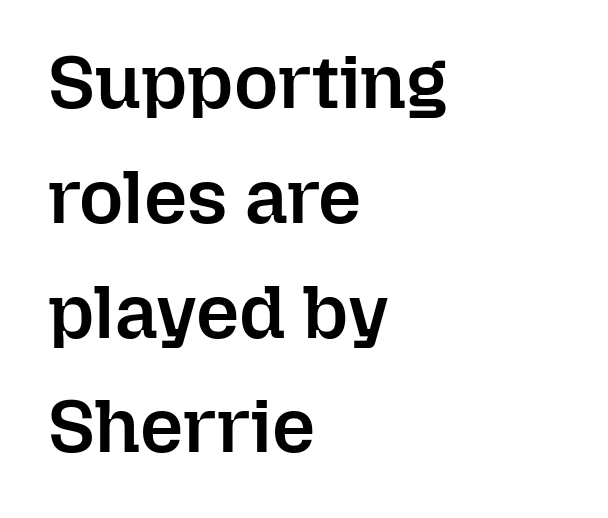
Only glyphs here, with clear space below each row. Compared with a centered layout, this one pins lines to the left instead. Looks like regular typesetting: each glyph gets only the width it needs. The horizontal fit of the characters is conventional and even. A normal amount of white space separates one row of letters from the next.
